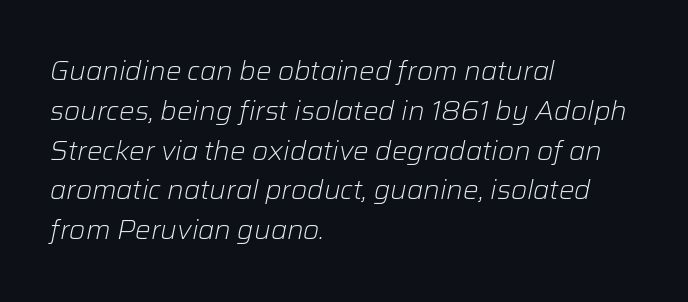
Left-aligned paragraph, ragged on the right. The rendering keeps characters at their native spacing. The font's italic variant was chosen for this text. The block of text has a typical density, with ordinary space between rows.
